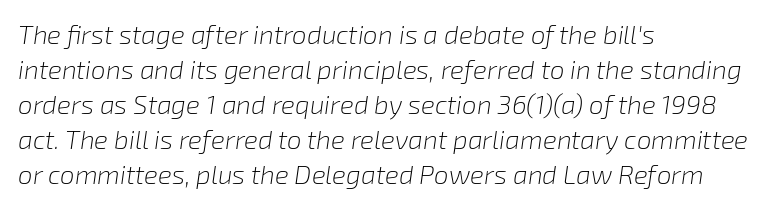
Q: Is the text bold? A: No.
Q: Is the text italic (slanted)? A: Yes, it leans right by about 8 degrees.
Q: Is the text underlined? A: No.
Q: How is the paragraph aligned? A: Left-aligned.
Q: Is the spacing between letters normal or unusually wide? A: Normal.
Q: Is the spacing between lines tight, normal or loose? A: Normal.
